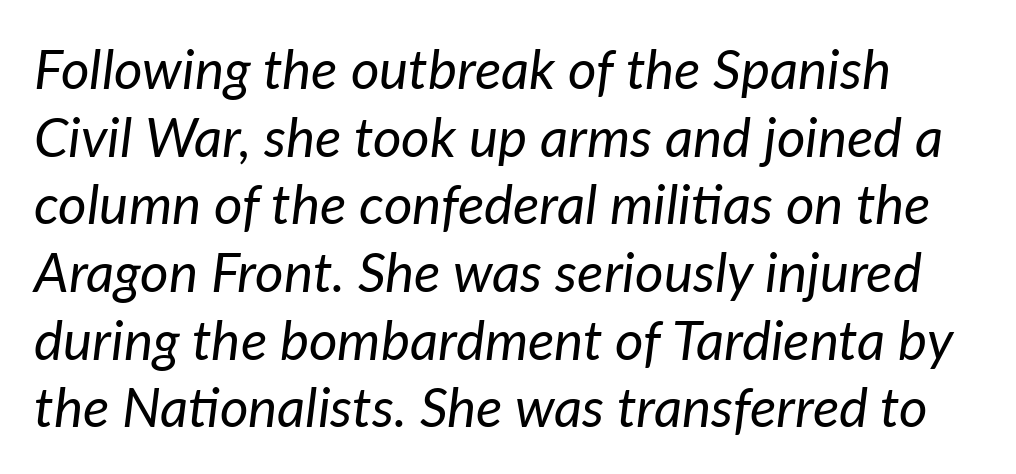
{"italic": "yes", "lean": "right", "slant_degrees": 7, "bold": "no", "weight": "regular", "width": "normal", "stroke_contrast": "low", "x_height": "medium", "monospaced": "no", "underline": "no", "line_spacing_ratio": 1.23, "letter_spacing": "normal", "letter_spacing_em": 0.0, "glyph_px": 55}
